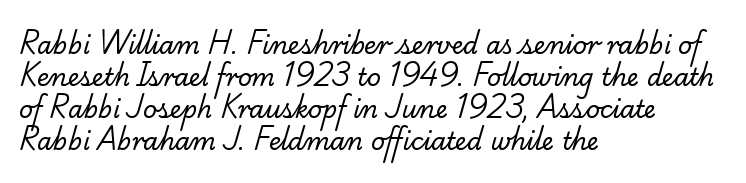
The image shows 24 px text type; set left-aligned, normal line spacing (1.34x), normal letter spacing, not underlined.
